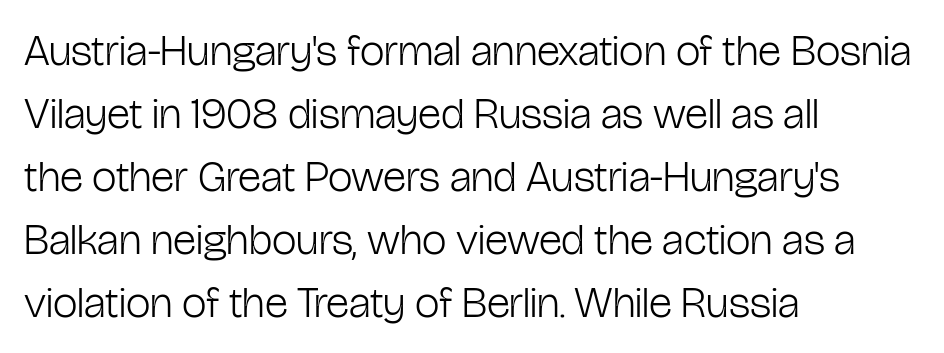
Q: Is the text bold? A: No.
Q: Is the text italic (slanted)? A: No, it is upright.
Q: Is the typeface a serif or a sans-serif typeface? A: Sans-serif.
Q: Is the text underlined? A: No.
Q: How is the paragraph aligned? A: Left-aligned.
Q: Is the spacing between letters normal or unusually wide? A: Normal.
Q: Is the spacing between lines tight, normal or loose? A: Normal.
Q: Width (condensed, normal, or wide)? A: Condensed.
Q: Stroke contrast? A: Low.
Q: x-height? A: Medium.
Q: Monospaced? A: No.
